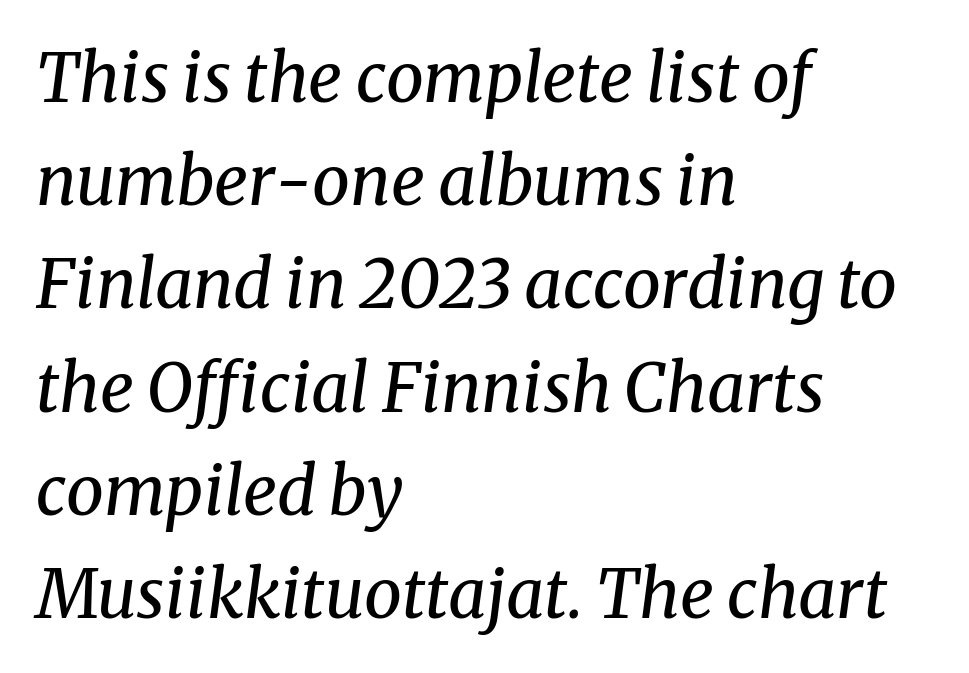
The image shows 67 px regular-weight serif type, italic (leaning right); set left-aligned, normal line spacing (1.54x), normal letter spacing, not underlined; medium stroke contrast and a medium x-height.
